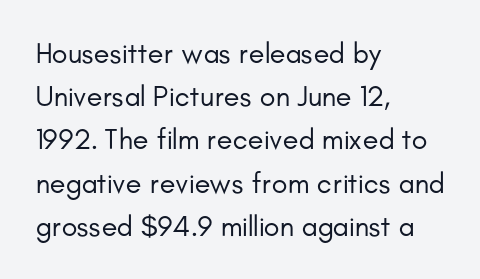
Q: Is the text bold? A: No.
Q: Is the text italic (slanted)? A: No, it is upright.
Q: Is the typeface a serif or a sans-serif typeface? A: Sans-serif.
Q: Is the text underlined? A: No.
Q: How is the paragraph aligned? A: Left-aligned.
Q: Is the spacing between letters normal or unusually wide? A: Normal.
Q: Is the spacing between lines tight, normal or loose? A: Normal.
Q: Width (condensed, normal, or wide)? A: Normal.
Q: Stroke contrast? A: Low.
Q: x-height? A: Small.
Q: Monospaced? A: No.
